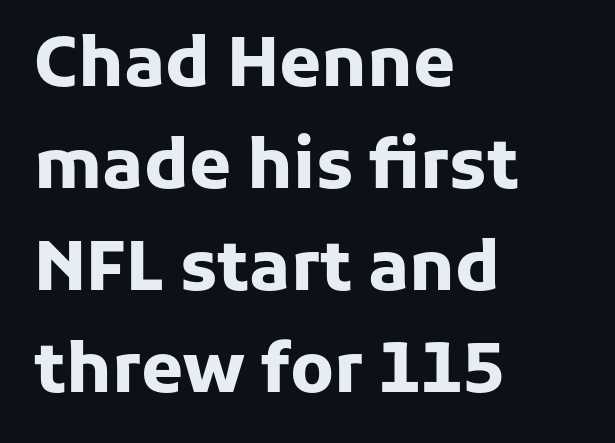
{"serif": "no", "italic": "no", "bold": "yes", "weight": "heavy", "width": "normal", "stroke_contrast": "low", "x_height": "medium", "monospaced": "no", "underline": "no", "align": "left", "line_spacing": "normal", "line_spacing_ratio": 1.5, "letter_spacing": "normal", "letter_spacing_em": 0.0, "glyph_px": 68}
